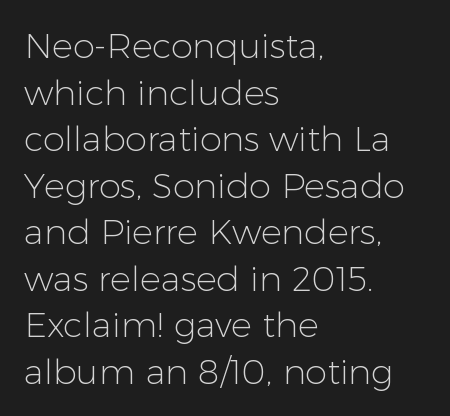
Q: Is the text bold? A: No.
Q: Is the text italic (slanted)? A: No, it is upright.
Q: Is the typeface a serif or a sans-serif typeface? A: Sans-serif.
Q: Is the text underlined? A: No.
Q: How is the paragraph aligned? A: Left-aligned.
Q: Is the spacing between letters normal or unusually wide? A: Normal.
Q: Is the spacing between lines tight, normal or loose? A: Normal.
Q: Width (condensed, normal, or wide)? A: Normal.
Q: Stroke contrast? A: Low.
Q: x-height? A: Medium.
Q: Monospaced? A: No.
